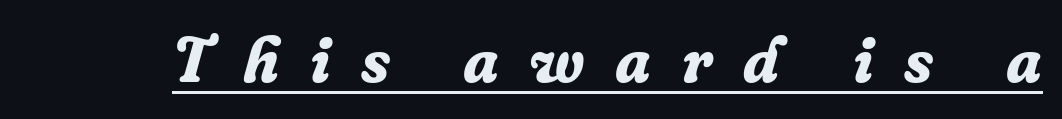
The image shows 63 px bold serif type, italic (leaning right); set unusually wide letter spacing (+0.49 em), underlined; low stroke contrast and a medium x-height.
